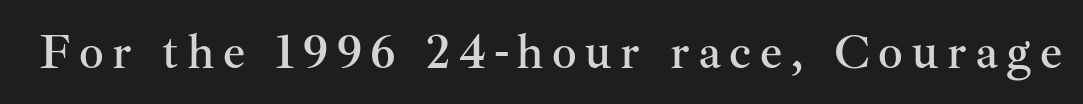
The lettering stays uniformly vertical, giving the passage a roman look. These lines are rendered in a variable-pitch font. The face used here is seriffed, in the tradition of book romans. The area under the type is left untouched.
